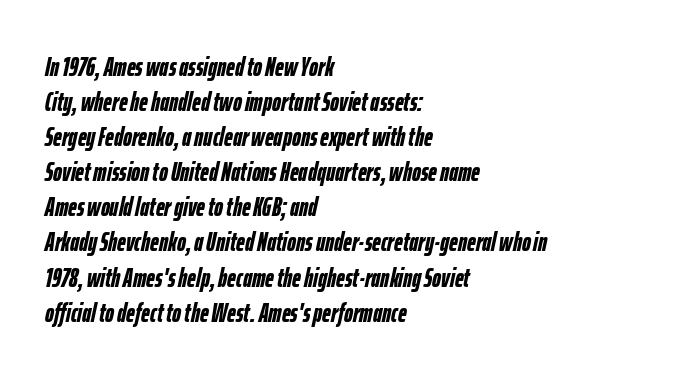
The image shows 27 px bold type, italic (leaning right); set left-aligned, normal line spacing (1.3x), normal letter spacing, not underlined.
